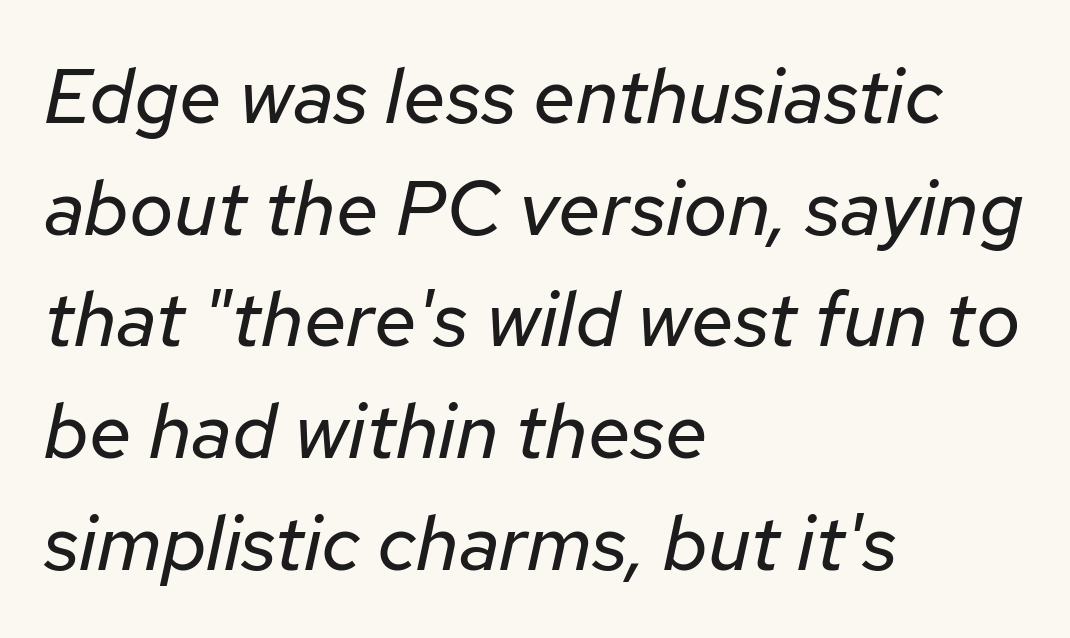
{"italic": "yes", "lean": "right", "slant_degrees": 12, "bold": "no", "weight": "regular", "width": "normal", "stroke_contrast": "low", "x_height": "medium", "monospaced": "no", "underline": "no", "align": "left", "line_spacing": "normal", "line_spacing_ratio": 1.45, "letter_spacing": "normal", "letter_spacing_em": 0.0, "glyph_px": 77}
